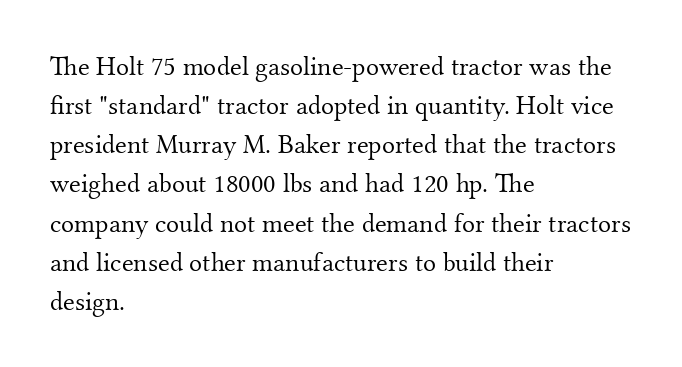
Default kerning and tracking; the words read as compact shapes. No heavy texture on the line: the type isn't bold. A roman cut, with each character standing at attention. Notice how the passage keeps a crisp vertical edge on the left only. Bare-footed words on every line.
